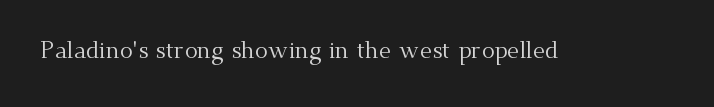
The image shows 24 px text type, upright; set normal letter spacing, not underlined.
